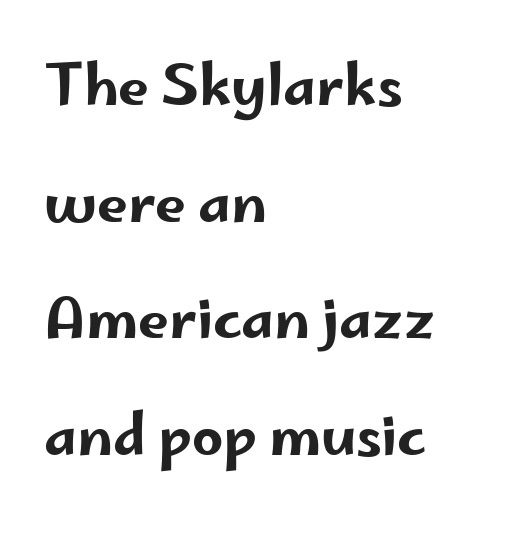
Just letters on the line, the space beneath them empty. The passage shown has conventional tracking throughout. Does the copy run flush right? No — it runs flush left. Think of a printed novel: that variable character pitch is what you see here. Grotesque or geometric, the face here clearly has no serifs.
